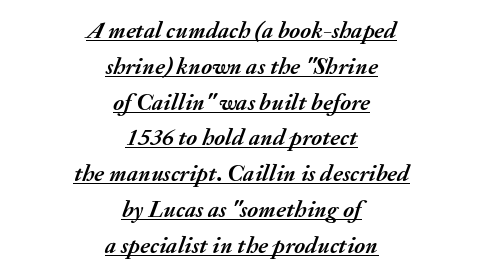
Tracking here is standard; glyphs follow each other at the usual distance. Students, observe: this is what conventionally led text looks like. How heavy is the stroke? Heavy — this is a bold. Horizontal alignment here is central, giving a formal, balanced look.
